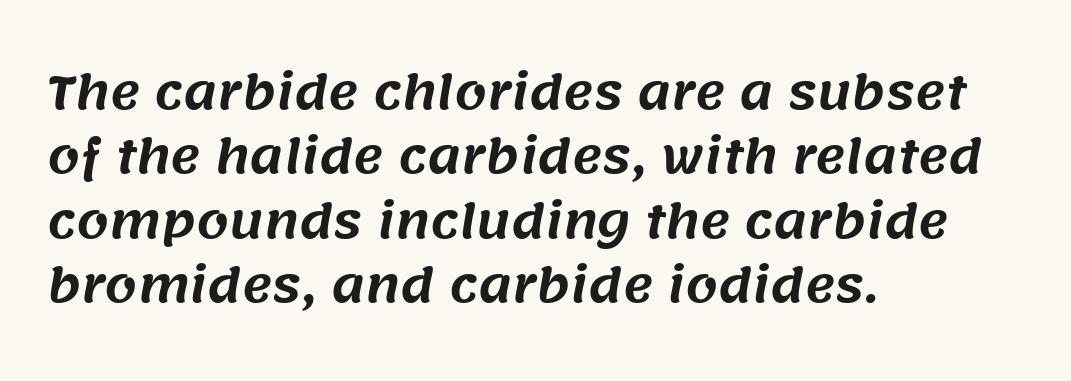
{"serif": "no", "width": "normal", "stroke_contrast": "medium", "x_height": "large", "monospaced": "no", "underline": "no", "align": "left", "line_spacing": "normal", "line_spacing_ratio": 1.4, "letter_spacing": "normal", "letter_spacing_em": 0.0, "glyph_px": 46}
